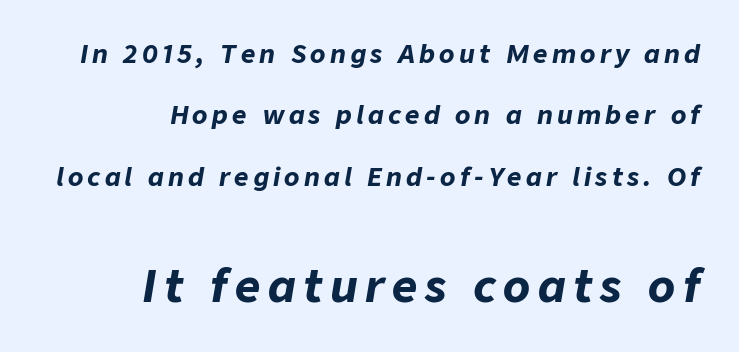
Q: Is the text bold? A: Yes.
Q: Is the text italic (slanted)? A: Yes, it leans right by about 9 degrees.
Q: Is the text underlined? A: No.
Q: How is the paragraph aligned? A: Right-aligned.
Q: Is the spacing between lines tight, normal or loose? A: Loose.
Q: Which block of text is set in a larger size, the first (top) or the second (bottom)? A: The second (bottom) one.
Q: Width (condensed, normal, or wide)? A: Normal.
Q: Stroke contrast? A: Low.
Q: x-height? A: Medium.
Q: Monospaced? A: No.
